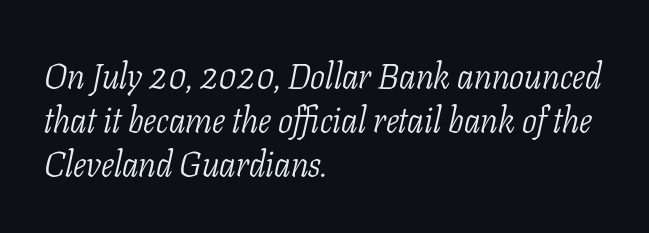
{"serif": "yes", "italic": "yes", "lean": "right", "slant_degrees": 11, "bold": "no", "weight": "light", "width": "condensed", "stroke_contrast": "low", "x_height": "medium", "monospaced": "no", "underline": "no", "align": "left", "line_spacing": "normal", "line_spacing_ratio": 1.26, "letter_spacing": "normal", "letter_spacing_em": 0.0, "glyph_px": 35}
